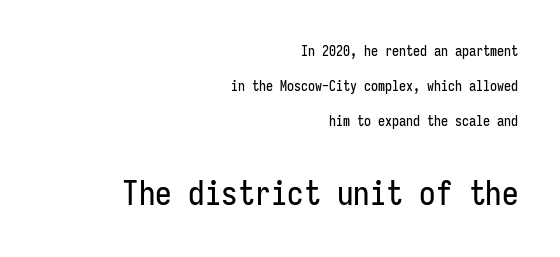
{"serif": "no", "italic": "no", "width": "condensed", "stroke_contrast": "low", "x_height": "medium", "monospaced": "yes", "underline": "no", "align": "right", "line_spacing": "loose", "line_spacing_ratio": 2.49, "letter_spacing": "normal", "letter_spacing_em": 0.0, "larger_block": "second", "size_ratio": 2.36, "glyph_px": 33}
